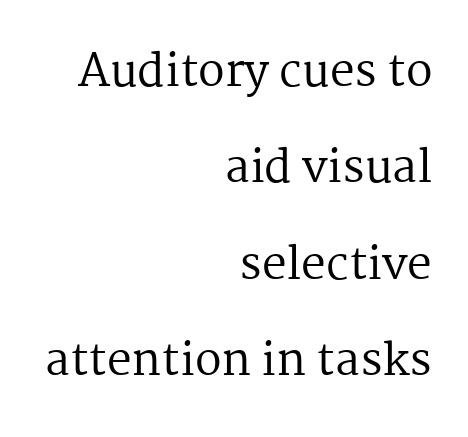
This is roman type, the default non-slanted kind. This sample uses plain, unmodified letter spacing. Each letter's strokes conclude with small projecting serifs. Each line ends at the same right margin while the left side varies.
